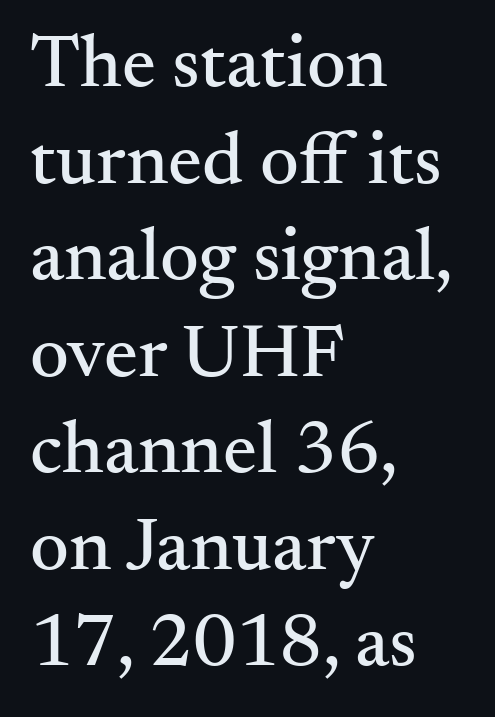
{"serif": "yes", "italic": "no", "width": "normal", "stroke_contrast": "medium", "x_height": "small", "monospaced": "no", "underline": "no", "align": "left", "line_spacing": "normal", "line_spacing_ratio": 1.27, "letter_spacing": "normal", "letter_spacing_em": 0.0, "glyph_px": 76}
